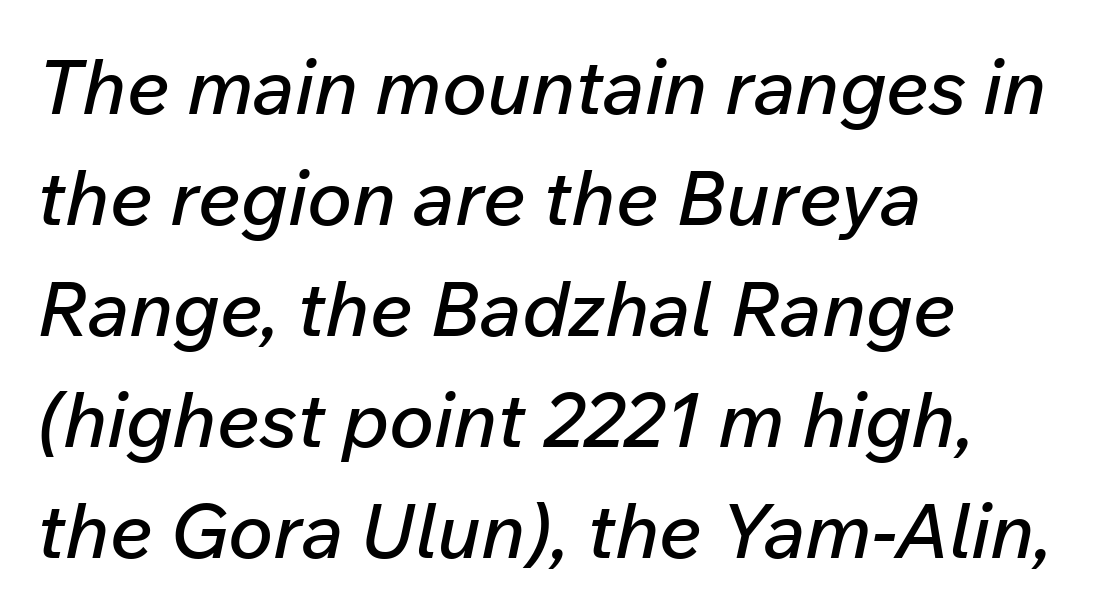
The image shows 76 px text type, italic (leaning right); set left-aligned, normal line spacing (1.46x), normal letter spacing, not underlined; low stroke contrast and a medium x-height.
